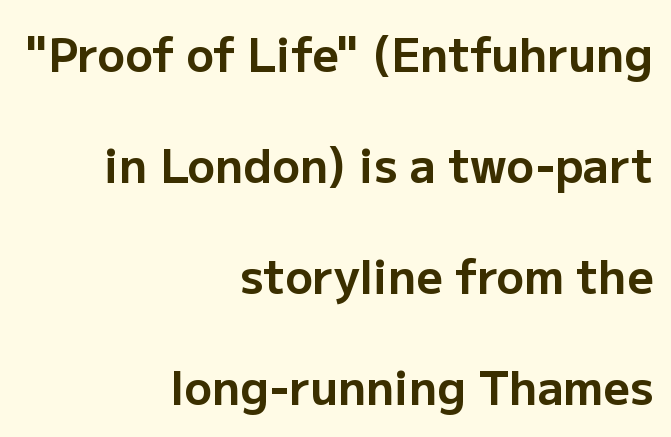
Q: Is the text bold? A: Yes.
Q: Is the text italic (slanted)? A: No, it is upright.
Q: Is the typeface a serif or a sans-serif typeface? A: Sans-serif.
Q: Is the text underlined? A: No.
Q: How is the paragraph aligned? A: Right-aligned.
Q: Is the spacing between letters normal or unusually wide? A: Normal.
Q: Is the spacing between lines tight, normal or loose? A: Loose.
Q: Width (condensed, normal, or wide)? A: Normal.
Q: Stroke contrast? A: Low.
Q: x-height? A: Medium.
Q: Monospaced? A: No.
